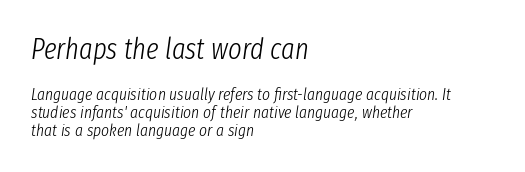
The image shows 29 px light, condensed type, italic (leaning right); set left-aligned, tight line spacing (1.04x), normal letter spacing, not underlined; the first (top) block is 1.71x larger; low stroke contrast and a medium x-height.
